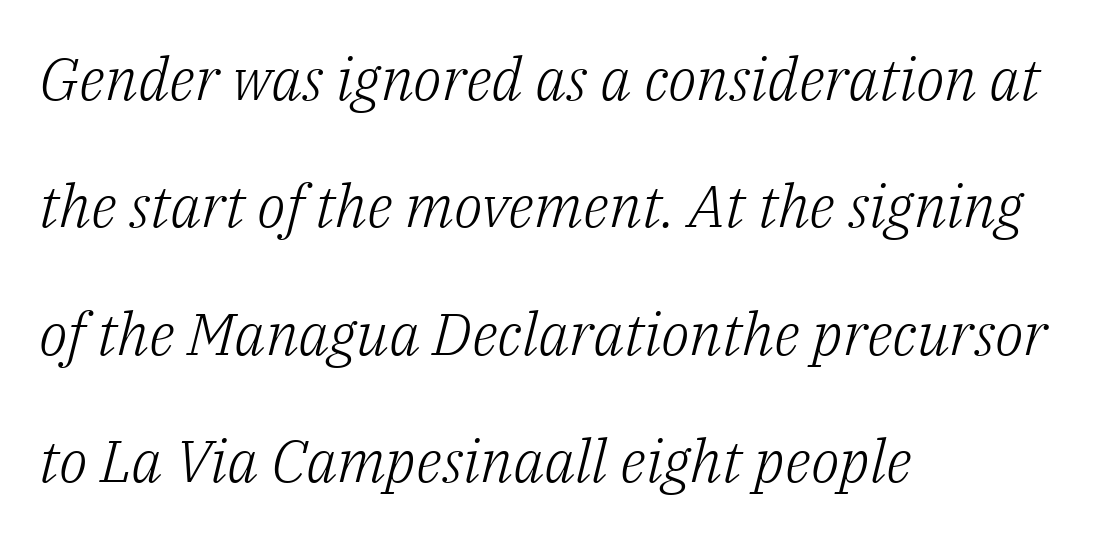
The image shows 59 px light serif type, italic (leaning right); set left-aligned, loose line spacing (2.16x), normal letter spacing, not underlined; low stroke contrast and a medium x-height.
